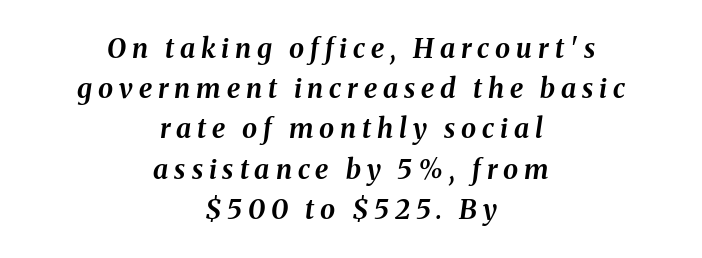
The image shows 27 px bold type, italic (leaning right); set centered, normal line spacing (1.49x), unusually wide letter spacing (+0.22 em), not underlined.
